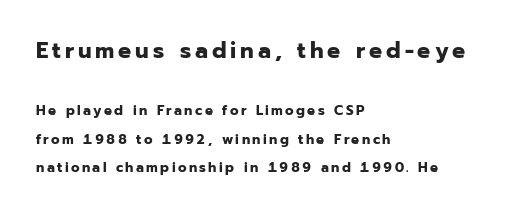
Nobody drew a line under any word here. A student would notice the top passage is typeset larger than what follows. These words are printed bold, with thick strokes throughout. The lines in this sample share a left origin and differ only in where they stop. A typesetter would call this leading open, well beyond the default.
